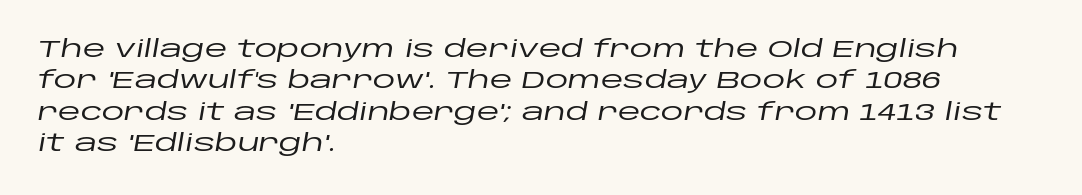
Q: Is the text italic (slanted)? A: Yes, it leans right by about 10 degrees.
Q: Is the text underlined? A: No.
Q: How is the paragraph aligned? A: Left-aligned.
Q: Is the spacing between letters normal or unusually wide? A: Normal.
Q: Is the spacing between lines tight, normal or loose? A: Normal.
